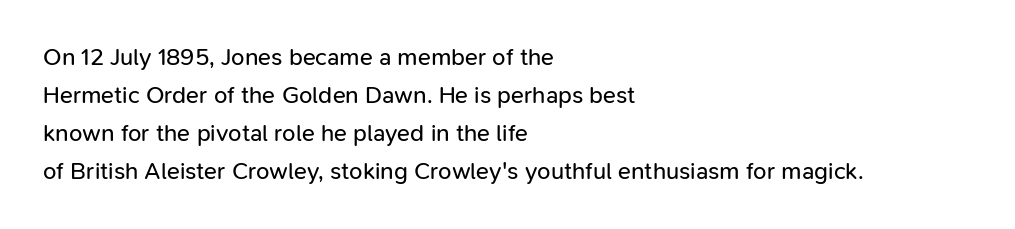
The image shows 24 px text type, upright; set left-aligned, normal line spacing (1.58x), normal letter spacing, not underlined.
